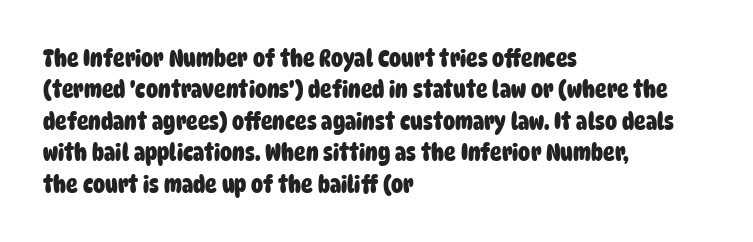
Q: Is the text bold? A: Yes.
Q: Is the text underlined? A: No.
Q: How is the paragraph aligned? A: Left-aligned.
Q: Is the spacing between letters normal or unusually wide? A: Normal.
Q: Is the spacing between lines tight, normal or loose? A: Normal.
